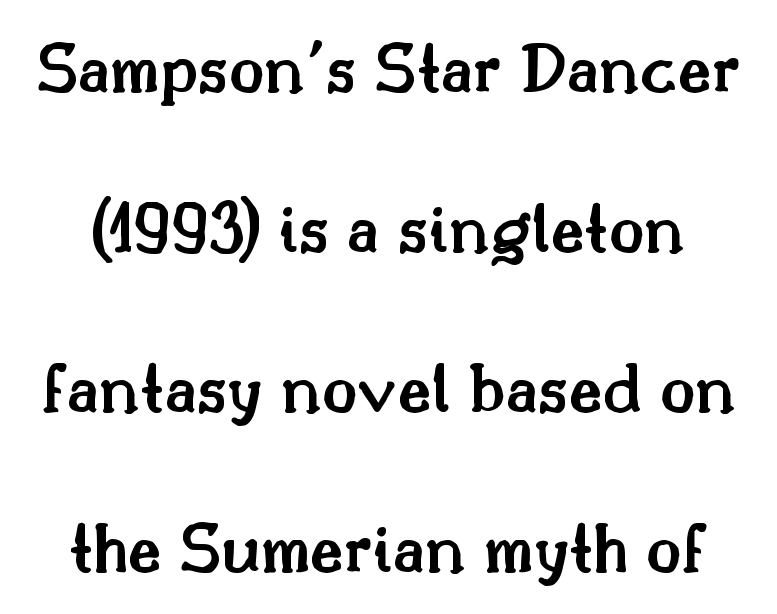
Q: Is the text bold? A: Semi-bold.
Q: Is the text italic (slanted)? A: No, it is upright.
Q: Is the typeface a serif or a sans-serif typeface? A: Serif.
Q: Is the text underlined? A: No.
Q: Is the spacing between letters normal or unusually wide? A: Normal.
Q: Is the spacing between lines tight, normal or loose? A: Loose.
Q: Width (condensed, normal, or wide)? A: Normal.
Q: Stroke contrast? A: Medium.
Q: x-height? A: Small.
Q: Monospaced? A: No.
